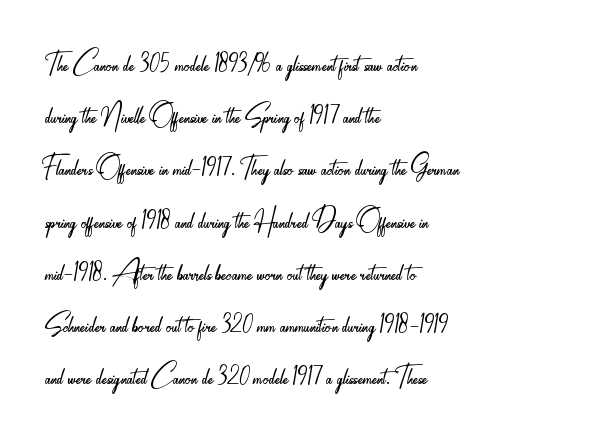
The passage is arranged the way most books set body copy — flush left. Typographically, this falls in the sans-serif category. A typesetter would call this proportional, since set widths differ per character. Stems here are at most as thick as an everyday book face. Inter-character spacing is left at the font's built-in metrics.
